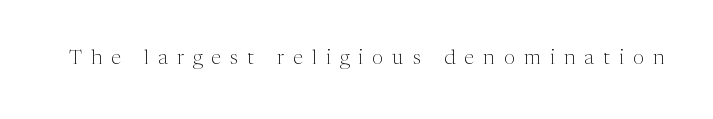
Q: Is the text bold? A: No.
Q: Is the text italic (slanted)? A: No, it is upright.
Q: Is the text underlined? A: No.
Q: Is the spacing between letters normal or unusually wide? A: Unusually wide.
